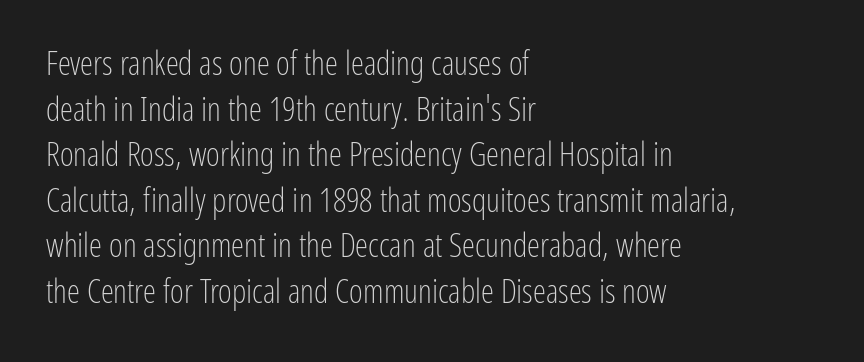
Q: Is the text bold? A: No.
Q: Is the text italic (slanted)? A: No, it is upright.
Q: Is the typeface a serif or a sans-serif typeface? A: Sans-serif.
Q: Is the text underlined? A: No.
Q: How is the paragraph aligned? A: Left-aligned.
Q: Is the spacing between letters normal or unusually wide? A: Normal.
Q: Is the spacing between lines tight, normal or loose? A: Normal.
Q: Width (condensed, normal, or wide)? A: Condensed.
Q: Stroke contrast? A: Low.
Q: x-height? A: Medium.
Q: Monospaced? A: No.
